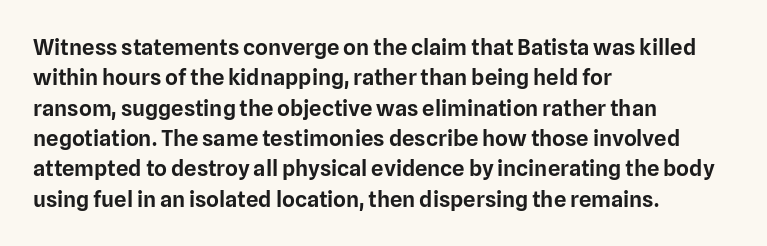
Q: Is the text italic (slanted)? A: No, it is upright.
Q: Is the text underlined? A: No.
Q: How is the paragraph aligned? A: Left-aligned.
Q: Is the spacing between letters normal or unusually wide? A: Normal.
Q: Is the spacing between lines tight, normal or loose? A: Normal.
